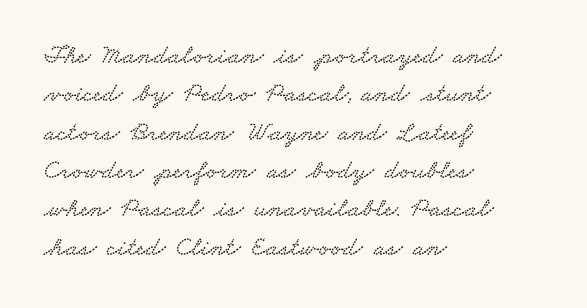
The image shows 27 px text type; set left-aligned, normal line spacing (1.42x), normal letter spacing, not underlined.
